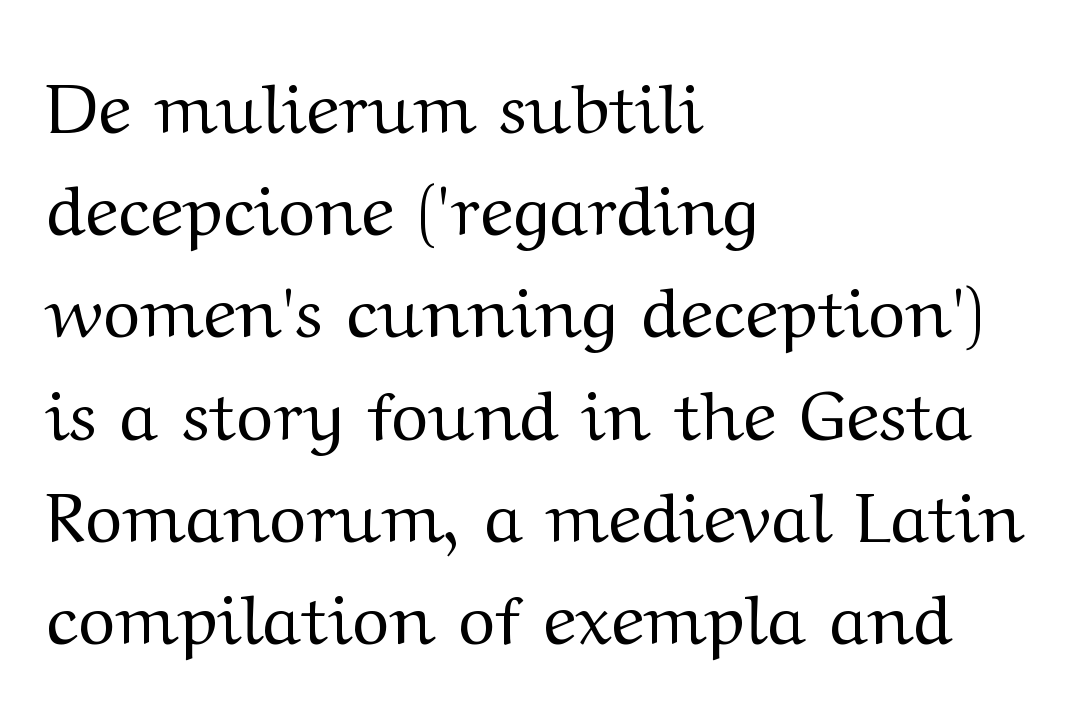
The image shows 71 px regular-weight, wide serif type, upright; set left-aligned, normal line spacing (1.44x), normal letter spacing, not underlined; medium stroke contrast and a medium x-height.
